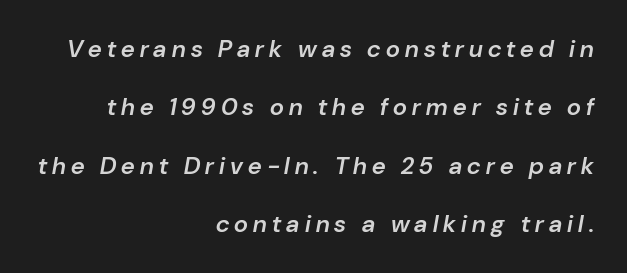
Q: Is the text bold? A: Semi-bold.
Q: Is the text italic (slanted)? A: Yes, it leans right by about 10 degrees.
Q: Is the text underlined? A: No.
Q: How is the paragraph aligned? A: Right-aligned.
Q: Is the spacing between letters normal or unusually wide? A: Unusually wide.
Q: Is the spacing between lines tight, normal or loose? A: Loose.
